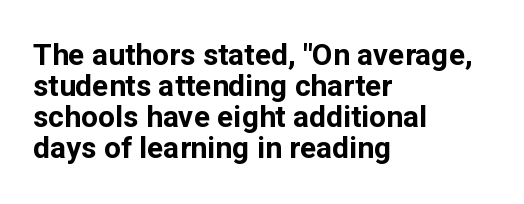
Proportional: the letters do not fall into vertical columns. The zone under the glyphs is completely vacant. The horizontal fit of the characters is conventional and even. Honestly, the rows look squashed on top of each other. The rag falls on the right side of this text block. Every character sits straight up, as roman type does.
